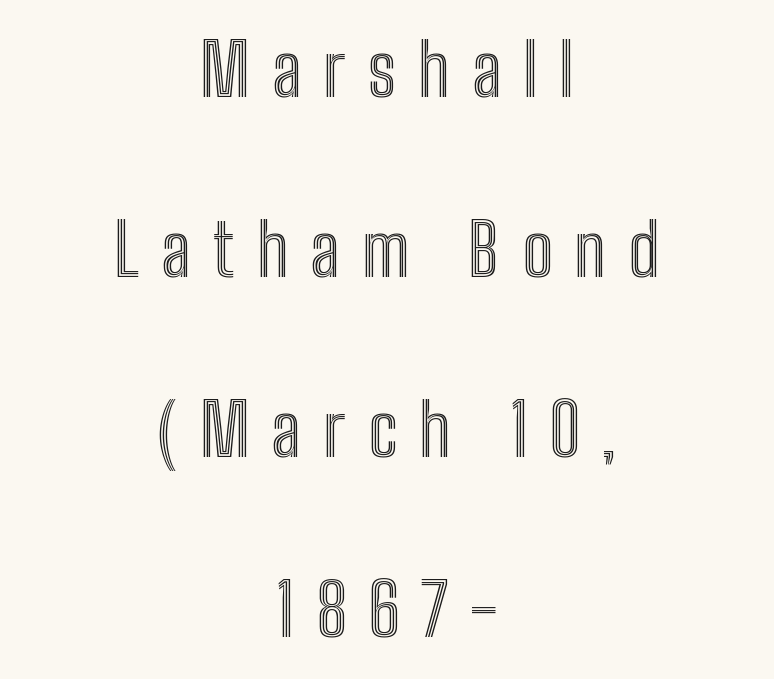
Q: Is the text italic (slanted)? A: No, it is upright.
Q: Is the text underlined? A: No.
Q: How is the paragraph aligned? A: Centered.
Q: Is the spacing between letters normal or unusually wide? A: Unusually wide.
Q: Is the spacing between lines tight, normal or loose? A: Loose.
Q: Width (condensed, normal, or wide)? A: Condensed.
Q: x-height? A: Medium.
Q: Monospaced? A: No.
